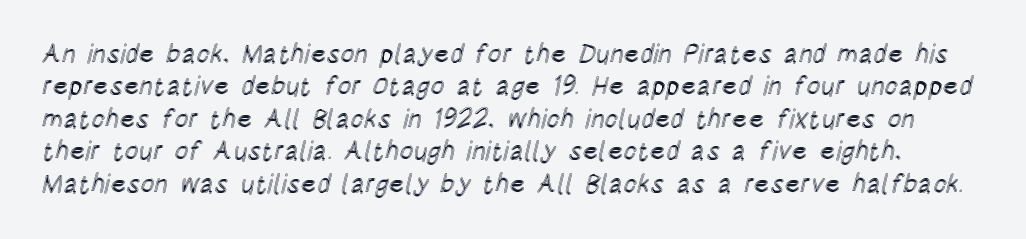
The image shows 26 px text type; set normal line spacing (1.25x), normal letter spacing, not underlined.
